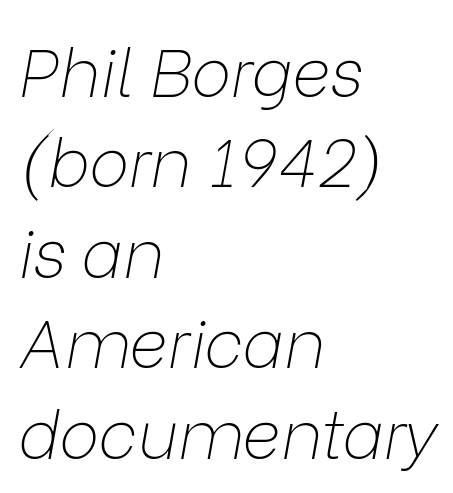
Q: Is the text bold? A: No.
Q: Is the text italic (slanted)? A: Yes, it leans right by about 9 degrees.
Q: Is the text underlined? A: No.
Q: How is the paragraph aligned? A: Left-aligned.
Q: Is the spacing between letters normal or unusually wide? A: Normal.
Q: Is the spacing between lines tight, normal or loose? A: Normal.
Q: Width (condensed, normal, or wide)? A: Normal.
Q: Stroke contrast? A: Low.
Q: x-height? A: Medium.
Q: Monospaced? A: No.
